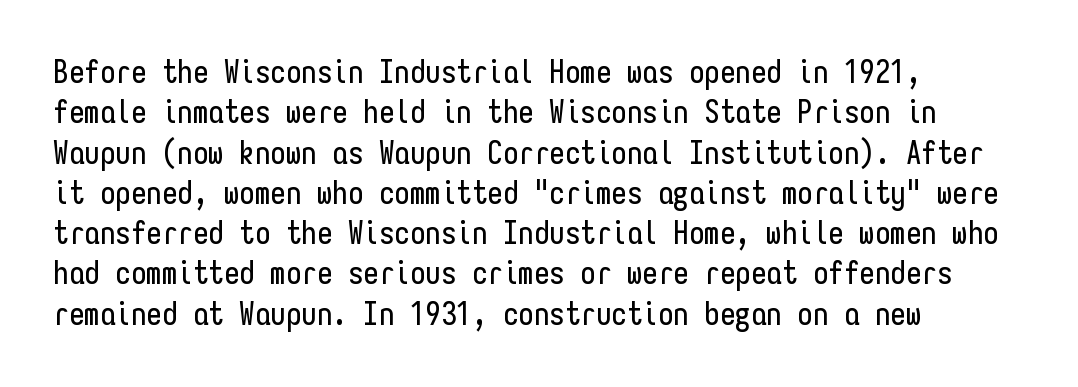
Q: Is the text italic (slanted)? A: No, it is upright.
Q: Is the typeface a serif or a sans-serif typeface? A: Sans-serif.
Q: Is the text underlined? A: No.
Q: How is the paragraph aligned? A: Left-aligned.
Q: Is the spacing between letters normal or unusually wide? A: Normal.
Q: Is the spacing between lines tight, normal or loose? A: Normal.
Q: Width (condensed, normal, or wide)? A: Condensed.
Q: Stroke contrast? A: Low.
Q: x-height? A: Medium.
Q: Monospaced? A: Yes.
